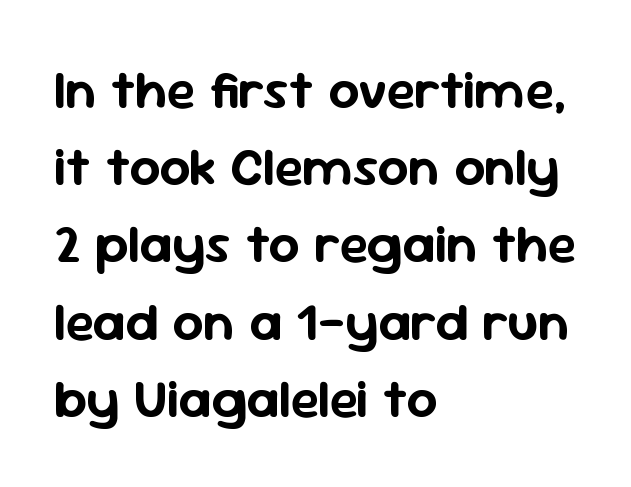
Q: Is the text italic (slanted)? A: No, it is upright.
Q: Is the typeface a serif or a sans-serif typeface? A: Sans-serif.
Q: Is the text underlined? A: No.
Q: How is the paragraph aligned? A: Left-aligned.
Q: Is the spacing between letters normal or unusually wide? A: Normal.
Q: Is the spacing between lines tight, normal or loose? A: Normal.
Q: Width (condensed, normal, or wide)? A: Normal.
Q: Stroke contrast? A: Low.
Q: x-height? A: Medium.
Q: Monospaced? A: No.
